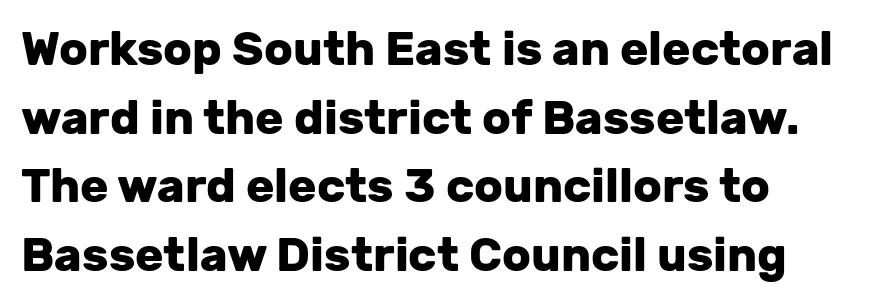
The image shows 47 px heavy sans-serif type, upright; set left-aligned, normal line spacing (1.46x), normal letter spacing, not underlined; low stroke contrast and a medium x-height.
